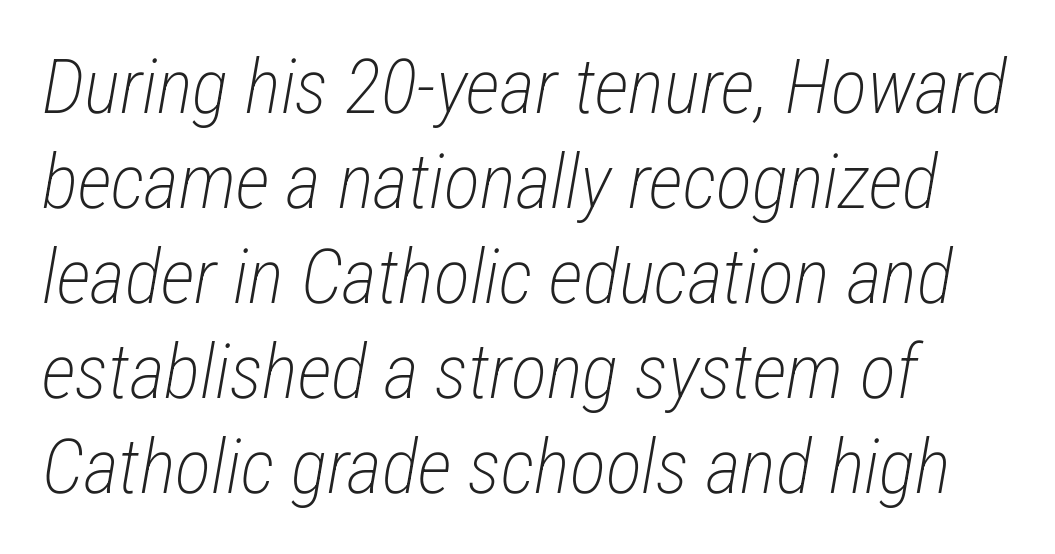
Q: Is the text bold? A: No.
Q: Is the text italic (slanted)? A: Yes, it leans right by about 12 degrees.
Q: Is the text underlined? A: No.
Q: Is the spacing between letters normal or unusually wide? A: Normal.
Q: Is the spacing between lines tight, normal or loose? A: Normal.
Q: Width (condensed, normal, or wide)? A: Condensed.
Q: Stroke contrast? A: Low.
Q: x-height? A: Medium.
Q: Monospaced? A: No.
